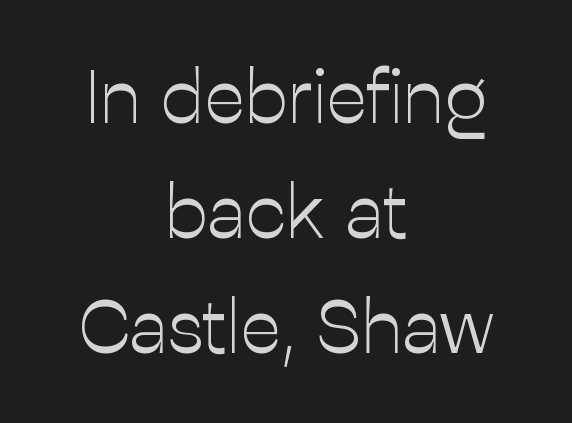
Q: Is the text bold? A: No.
Q: Is the text italic (slanted)? A: No, it is upright.
Q: Is the typeface a serif or a sans-serif typeface? A: Sans-serif.
Q: Is the text underlined? A: No.
Q: How is the paragraph aligned? A: Centered.
Q: Is the spacing between letters normal or unusually wide? A: Normal.
Q: Is the spacing between lines tight, normal or loose? A: Normal.
Q: Width (condensed, normal, or wide)? A: Normal.
Q: Stroke contrast? A: Low.
Q: x-height? A: Medium.
Q: Monospaced? A: No.
